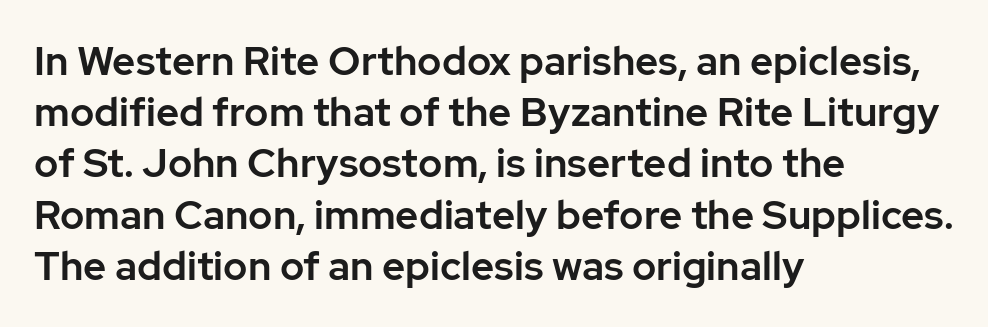
Q: Is the text italic (slanted)? A: No, it is upright.
Q: Is the typeface a serif or a sans-serif typeface? A: Sans-serif.
Q: Is the text underlined? A: No.
Q: How is the paragraph aligned? A: Left-aligned.
Q: Is the spacing between letters normal or unusually wide? A: Normal.
Q: Is the spacing between lines tight, normal or loose? A: Normal.
Q: Width (condensed, normal, or wide)? A: Normal.
Q: Stroke contrast? A: Low.
Q: x-height? A: Medium.
Q: Monospaced? A: No.
